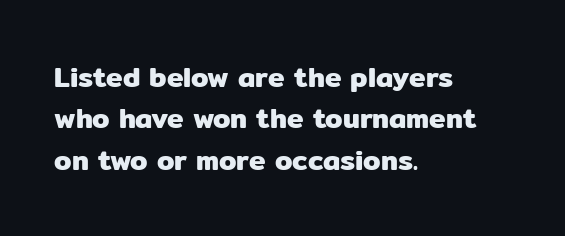
Left-aligned paragraph, ragged on the right. Notice how the stems are strictly vertical — no italics here. Varying glyph widths throughout — classic text-font behaviour. This block has exactly the height ordinary leading produces. Stroke terminals: plain, sans-serif. Glyph-to-glyph distance matches everyday printed text.
